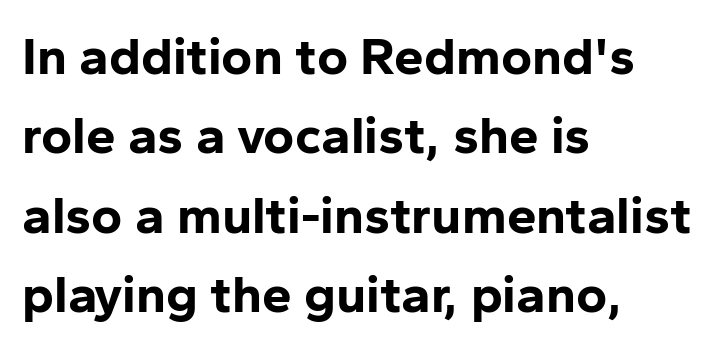
The image shows 53 px bold sans-serif type, upright; set left-aligned, normal line spacing (1.5x), normal letter spacing, not underlined; low stroke contrast and a medium x-height.
